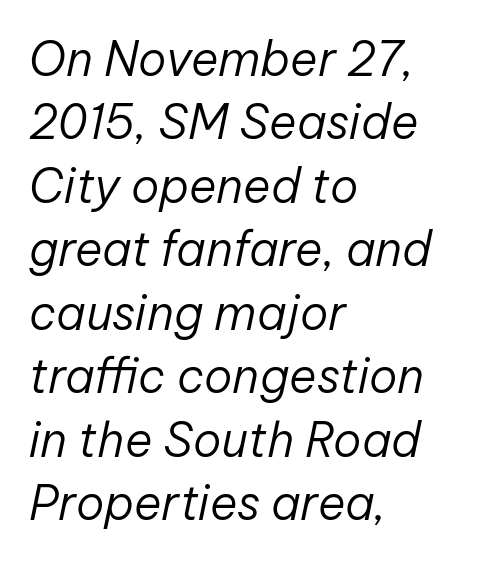
Letters have the restrained weight of plain body copy at most. The rendering uses a moderate line-height, typical for paragraphs. Standard letterfit; no display-style spreading of the glyphs. Glance below the letters and you will spot only blank space. Do the characters align in a grid? No, the font is proportional.
